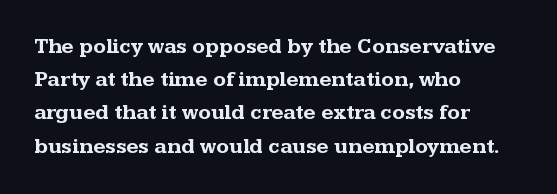
{"italic": "no", "bold": "yes", "underline": "no", "align": "left", "line_spacing": "normal", "line_spacing_ratio": 1.58, "letter_spacing": "normal", "letter_spacing_em": 0.0, "glyph_px": 21}
